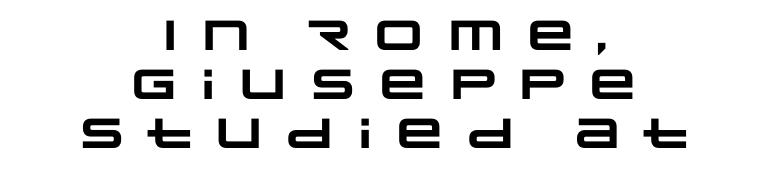
Q: Is the text bold? A: Yes.
Q: Is the typeface a serif or a sans-serif typeface? A: Sans-serif.
Q: Is the text underlined? A: No.
Q: How is the paragraph aligned? A: Centered.
Q: Is the spacing between letters normal or unusually wide? A: Unusually wide.
Q: Width (condensed, normal, or wide)? A: Wide.
Q: Stroke contrast? A: Low.
Q: x-height? A: Large.
Q: Monospaced? A: No.
